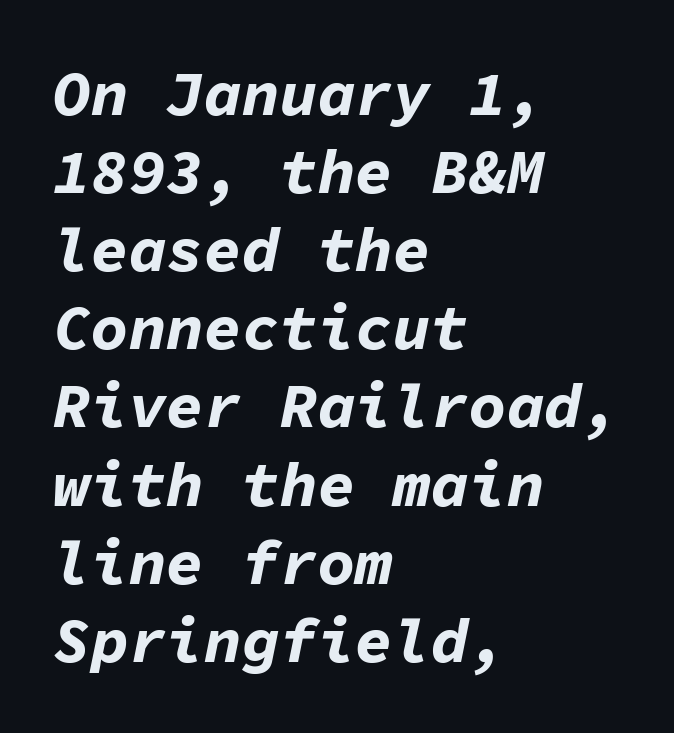
The image shows 63 px bold type, italic (leaning right), monospaced; set left-aligned, line spacing 1.24x, normal letter spacing, not underlined; low stroke contrast and a medium x-height.
